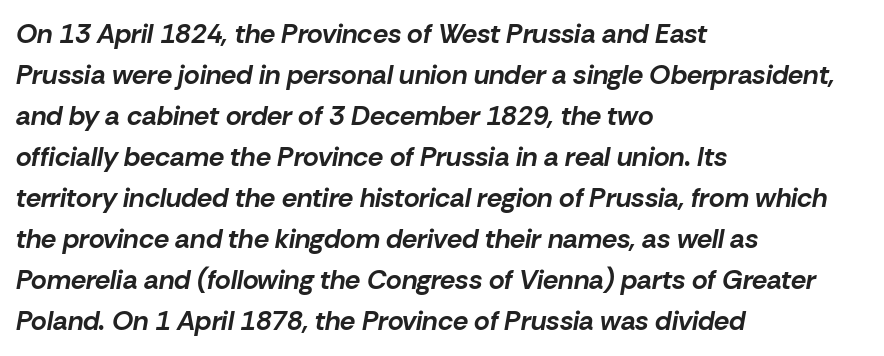
Q: Is the text bold? A: Yes.
Q: Is the text italic (slanted)? A: Yes, it leans right by about 10 degrees.
Q: Is the text underlined? A: No.
Q: How is the paragraph aligned? A: Left-aligned.
Q: Is the spacing between letters normal or unusually wide? A: Normal.
Q: Is the spacing between lines tight, normal or loose? A: Normal.
